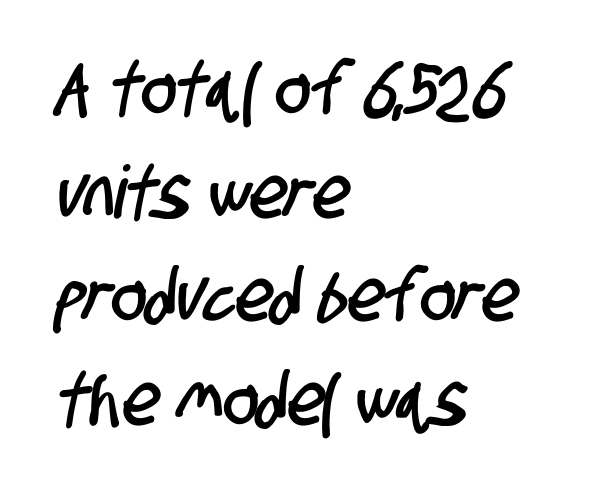
{"serif": "no", "width": "condensed", "stroke_contrast": "low", "x_height": "large", "monospaced": "no", "underline": "no", "align": "left", "line_spacing": "normal", "line_spacing_ratio": 1.42, "letter_spacing": "normal", "letter_spacing_em": 0.0, "glyph_px": 73}
